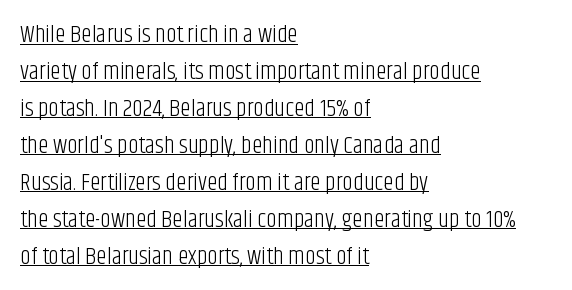
The image shows 24 px text type, upright; set left-aligned, normal line spacing (1.54x), normal letter spacing, underlined.
